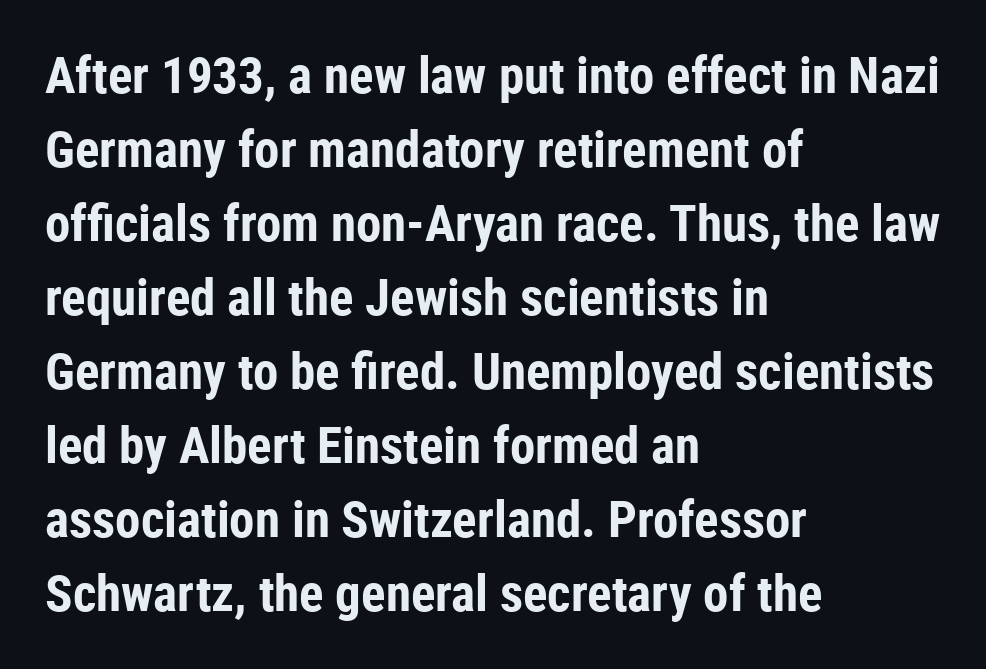
Q: Is the text bold? A: Yes.
Q: Is the text italic (slanted)? A: No, it is upright.
Q: Is the typeface a serif or a sans-serif typeface? A: Sans-serif.
Q: Is the text underlined? A: No.
Q: How is the paragraph aligned? A: Left-aligned.
Q: Is the spacing between letters normal or unusually wide? A: Normal.
Q: Is the spacing between lines tight, normal or loose? A: Normal.
Q: Width (condensed, normal, or wide)? A: Condensed.
Q: Stroke contrast? A: Low.
Q: x-height? A: Medium.
Q: Monospaced? A: No.
